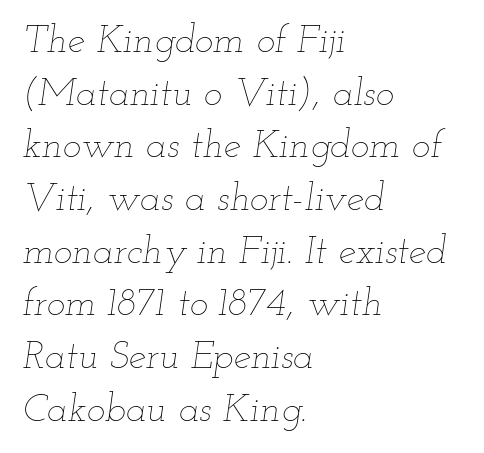
{"italic": "yes", "lean": "right", "slant_degrees": 12, "bold": "no", "weight": "thin", "width": "wide", "stroke_contrast": "low", "x_height": "small", "monospaced": "no", "underline": "no", "align": "left", "line_spacing": "normal", "line_spacing_ratio": 1.35, "letter_spacing": "normal", "letter_spacing_em": 0.0, "glyph_px": 39}
